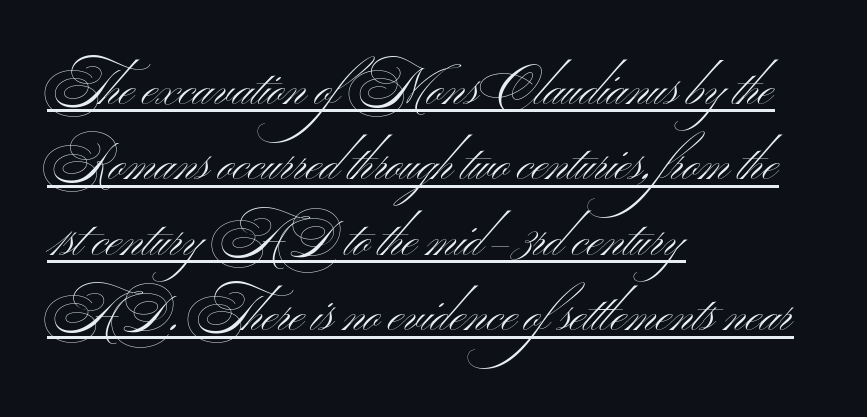
Q: Is the text bold? A: No.
Q: Is the text italic (slanted)? A: Yes.
Q: Is the typeface a serif or a sans-serif typeface? A: Sans-serif.
Q: Is the text underlined? A: Yes.
Q: How is the paragraph aligned? A: Left-aligned.
Q: Is the spacing between letters normal or unusually wide? A: Normal.
Q: Is the spacing between lines tight, normal or loose? A: Normal.
Q: Width (condensed, normal, or wide)? A: Wide.
Q: Stroke contrast? A: Medium.
Q: x-height? A: Small.
Q: Monospaced? A: No.
